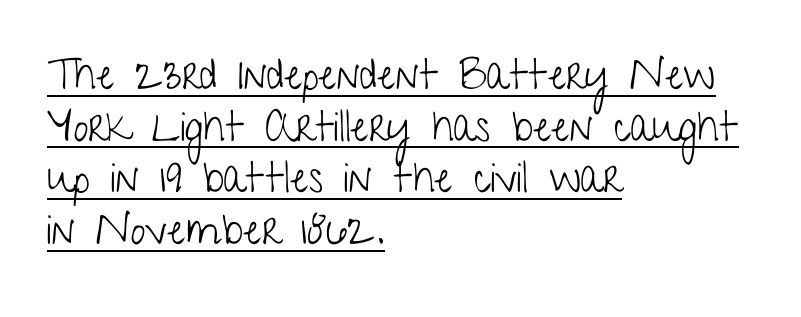
Q: Is the text bold? A: No.
Q: Is the text italic (slanted)? A: No, it is upright.
Q: Is the typeface a serif or a sans-serif typeface? A: Sans-serif.
Q: Is the text underlined? A: Yes.
Q: How is the paragraph aligned? A: Left-aligned.
Q: Is the spacing between letters normal or unusually wide? A: Normal.
Q: Width (condensed, normal, or wide)? A: Condensed.
Q: Stroke contrast? A: Low.
Q: x-height? A: Medium.
Q: Monospaced? A: No.
